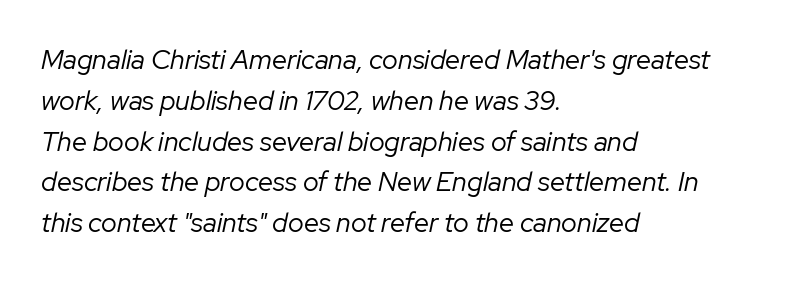
{"italic": "yes", "lean": "right", "slant_degrees": 12, "bold": "no", "underline": "no", "align": "left", "line_spacing": "normal", "line_spacing_ratio": 1.51, "letter_spacing": "normal", "letter_spacing_em": 0.0, "glyph_px": 27}
